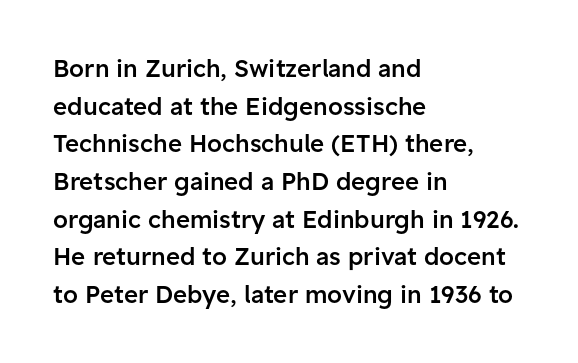
Q: Is the text bold? A: Semi-bold.
Q: Is the text italic (slanted)? A: No, it is upright.
Q: Is the text underlined? A: No.
Q: How is the paragraph aligned? A: Left-aligned.
Q: Is the spacing between letters normal or unusually wide? A: Normal.
Q: Is the spacing between lines tight, normal or loose? A: Normal.
